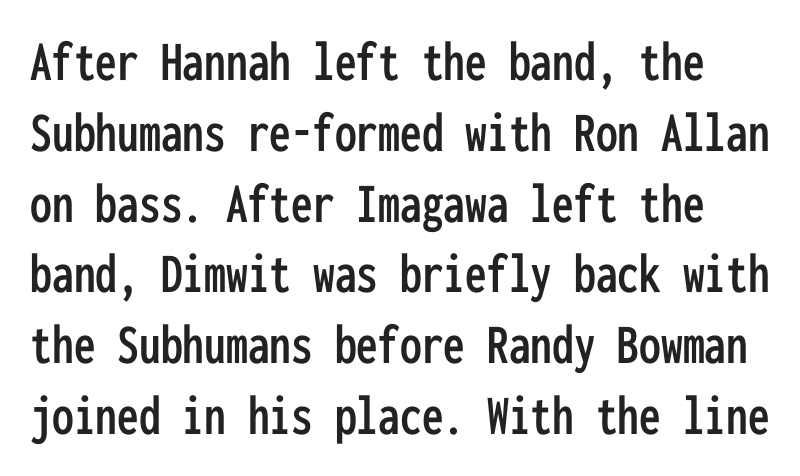
The specimen reads as upright at a glance. Do the characters align in a grid? Yes, the font is monospaced. Unmarked baselines from the first word to the last. This rendering employs a face without finishing strokes, i.e., a sans-serif. Glyph-to-glyph distance matches everyday printed text.
